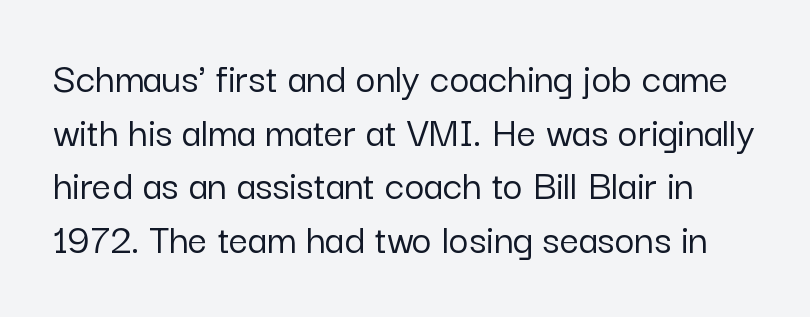
Q: Is the text italic (slanted)? A: No, it is upright.
Q: Is the typeface a serif or a sans-serif typeface? A: Sans-serif.
Q: Is the text underlined? A: No.
Q: Is the spacing between letters normal or unusually wide? A: Normal.
Q: Is the spacing between lines tight, normal or loose? A: Normal.
Q: Width (condensed, normal, or wide)? A: Normal.
Q: Stroke contrast? A: Low.
Q: x-height? A: Medium.
Q: Monospaced? A: No.
